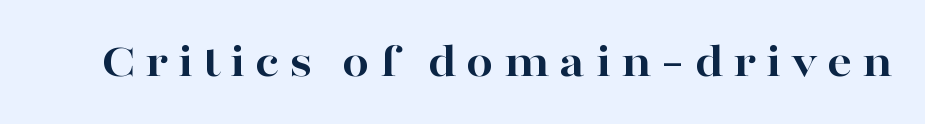
{"serif": "yes", "italic": "no", "bold": "yes", "weight": "bold", "width": "wide", "stroke_contrast": "high", "x_height": "medium", "monospaced": "no", "underline": "no", "letter_spacing": "wide", "letter_spacing_em": 0.2, "glyph_px": 49}
